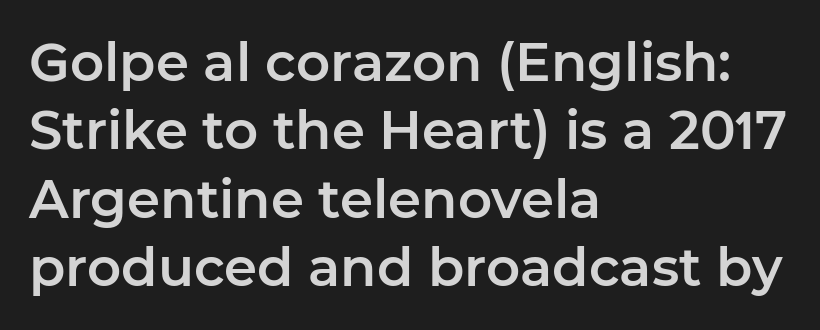
Q: Is the text italic (slanted)? A: No, it is upright.
Q: Is the typeface a serif or a sans-serif typeface? A: Sans-serif.
Q: Is the text underlined? A: No.
Q: How is the paragraph aligned? A: Left-aligned.
Q: Is the spacing between letters normal or unusually wide? A: Normal.
Q: Is the spacing between lines tight, normal or loose? A: Normal.
Q: Width (condensed, normal, or wide)? A: Normal.
Q: Stroke contrast? A: Low.
Q: x-height? A: Medium.
Q: Monospaced? A: No.
